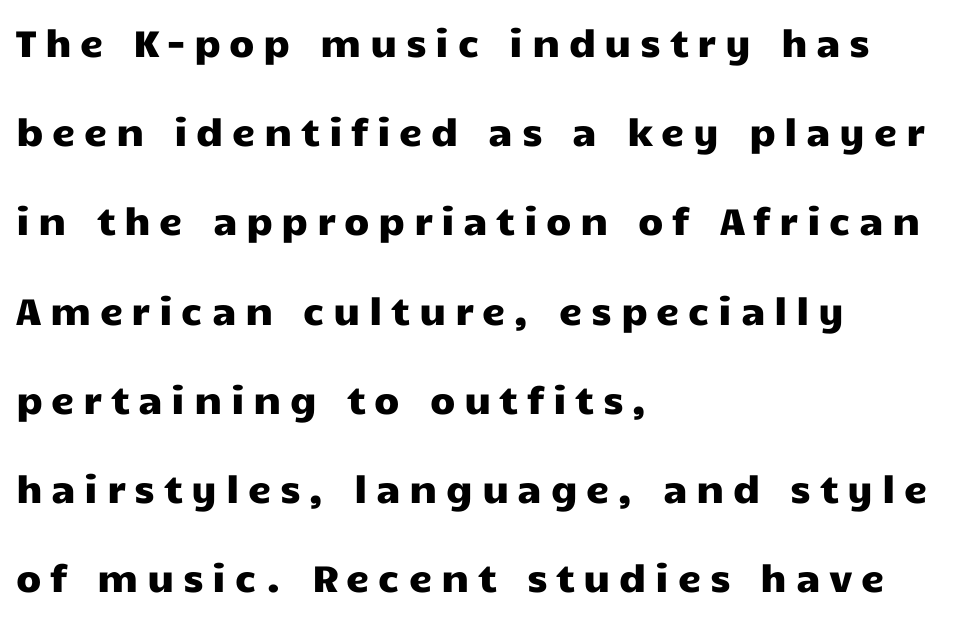
Q: Is the text italic (slanted)? A: No, it is upright.
Q: Is the typeface a serif or a sans-serif typeface? A: Sans-serif.
Q: Is the text underlined? A: No.
Q: How is the paragraph aligned? A: Left-aligned.
Q: Is the spacing between letters normal or unusually wide? A: Unusually wide.
Q: Is the spacing between lines tight, normal or loose? A: Loose.
Q: Width (condensed, normal, or wide)? A: Wide.
Q: Stroke contrast? A: Low.
Q: x-height? A: Medium.
Q: Monospaced? A: No.
